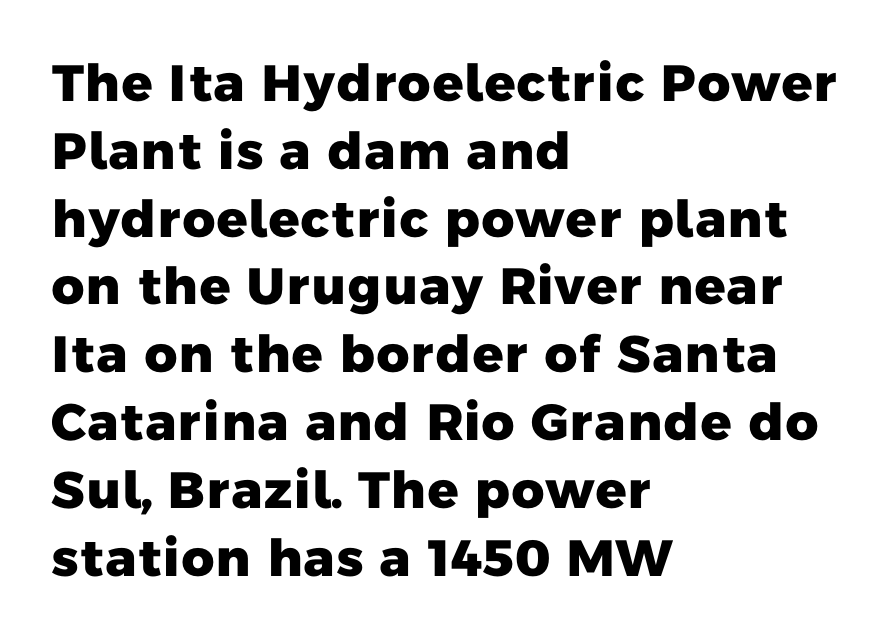
{"serif": "no", "bold": "yes", "weight": "heavy", "width": "normal", "stroke_contrast": "low", "x_height": "medium", "monospaced": "no", "underline": "no", "align": "left", "line_spacing": "normal", "line_spacing_ratio": 1.33, "letter_spacing": "normal", "letter_spacing_em": 0.0, "glyph_px": 51}
